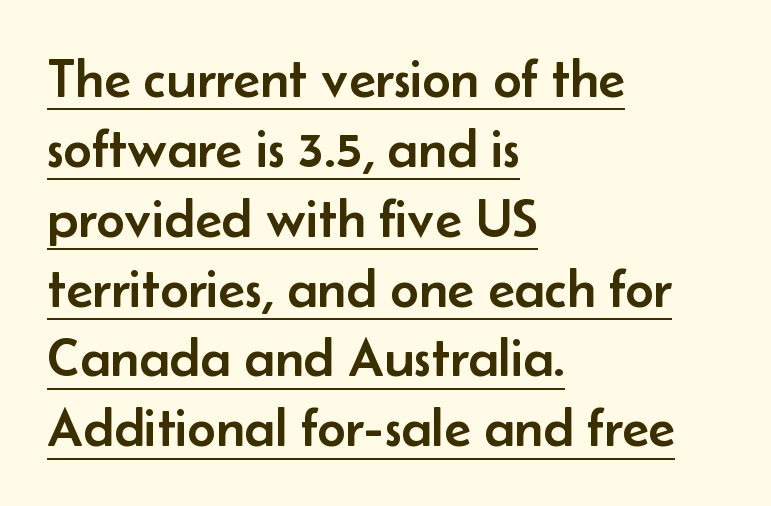
Q: Is the text italic (slanted)? A: No, it is upright.
Q: Is the typeface a serif or a sans-serif typeface? A: Sans-serif.
Q: Is the text underlined? A: Yes.
Q: How is the paragraph aligned? A: Left-aligned.
Q: Is the spacing between letters normal or unusually wide? A: Normal.
Q: Is the spacing between lines tight, normal or loose? A: Normal.
Q: Width (condensed, normal, or wide)? A: Normal.
Q: Stroke contrast? A: Low.
Q: x-height? A: Small.
Q: Monospaced? A: No.
